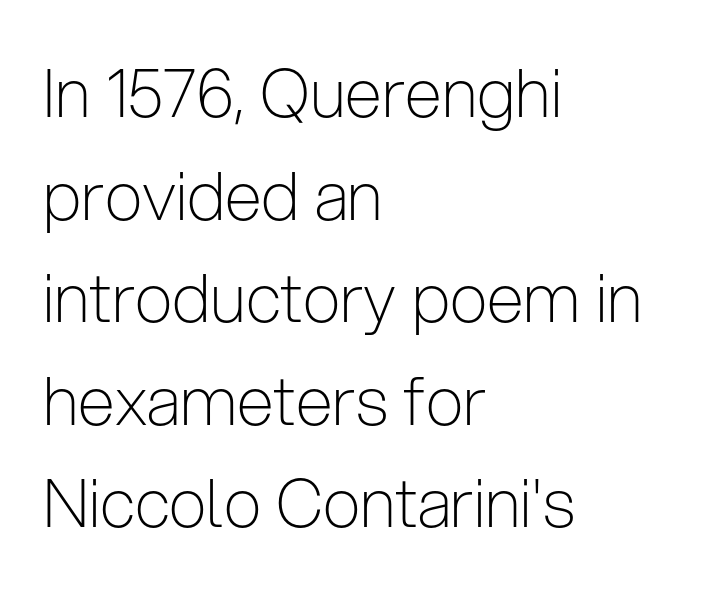
Q: Is the text bold? A: No.
Q: Is the text italic (slanted)? A: No, it is upright.
Q: Is the typeface a serif or a sans-serif typeface? A: Sans-serif.
Q: Is the text underlined? A: No.
Q: How is the paragraph aligned? A: Left-aligned.
Q: Is the spacing between letters normal or unusually wide? A: Normal.
Q: Is the spacing between lines tight, normal or loose? A: Normal.
Q: Width (condensed, normal, or wide)? A: Condensed.
Q: Stroke contrast? A: Low.
Q: x-height? A: Medium.
Q: Monospaced? A: No.
